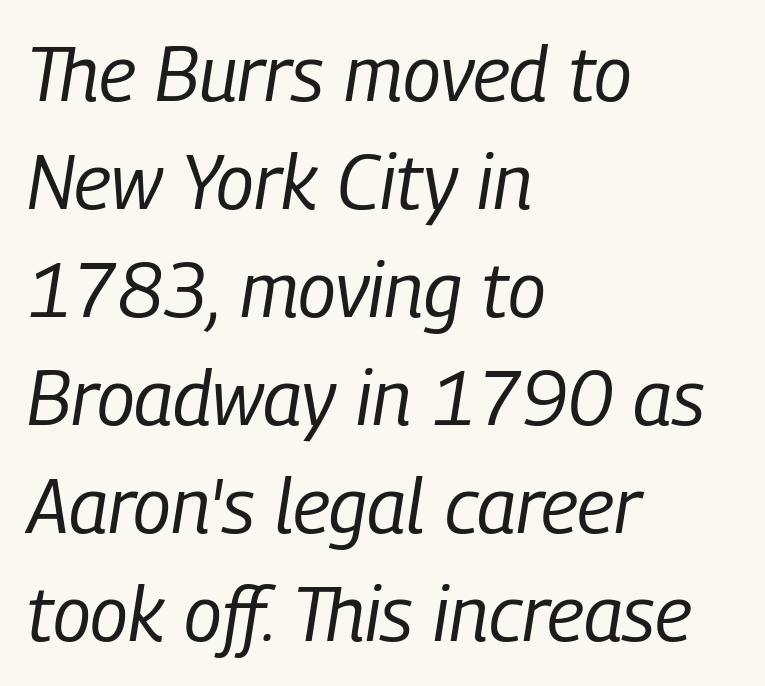
Successive baselines arrive at the customary interval. Line beginnings align vertically; line endings do not. Glyph-to-glyph distance matches everyday printed text. Stroke thickness stays within the range of a standard reading face or lighter.
